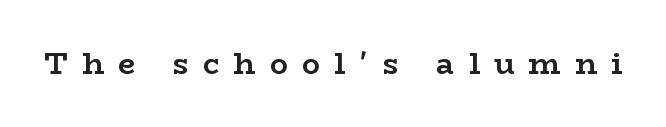
{"serif": "yes", "italic": "no", "bold": "yes", "weight": "semibold", "width": "wide", "stroke_contrast": "low", "x_height": "medium", "monospaced": "no", "underline": "no", "letter_spacing": "wide", "letter_spacing_em": 0.48, "glyph_px": 30}
